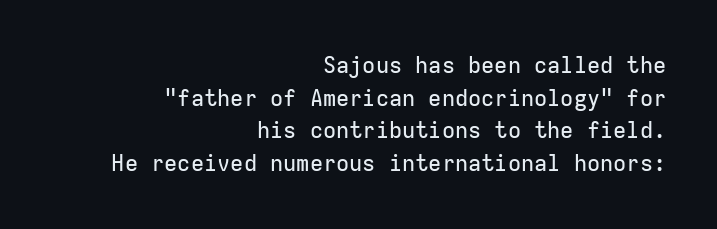
Observe the ordinary spacing: letters are neighbours, not strangers. The setting favours the right margin, as signatures and pull-quotes sometimes do. The type sits square on the baseline with zero lean. Regular leading.
